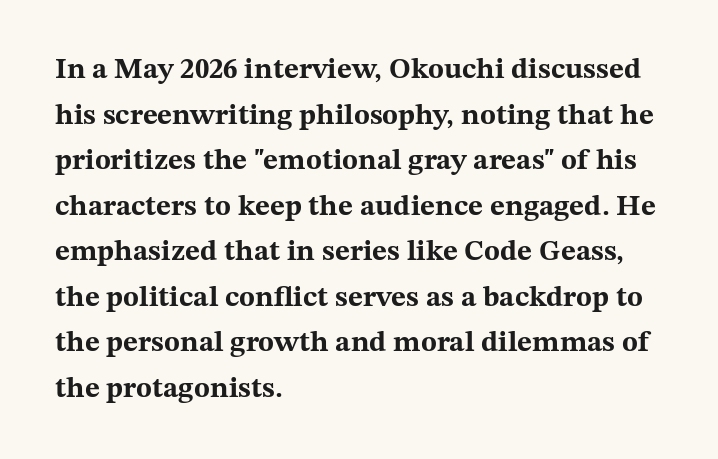
The image shows 29 px bold, wide serif type, upright; set left-aligned, normal line spacing (1.57x), normal letter spacing, not underlined; medium stroke contrast and a medium x-height.
